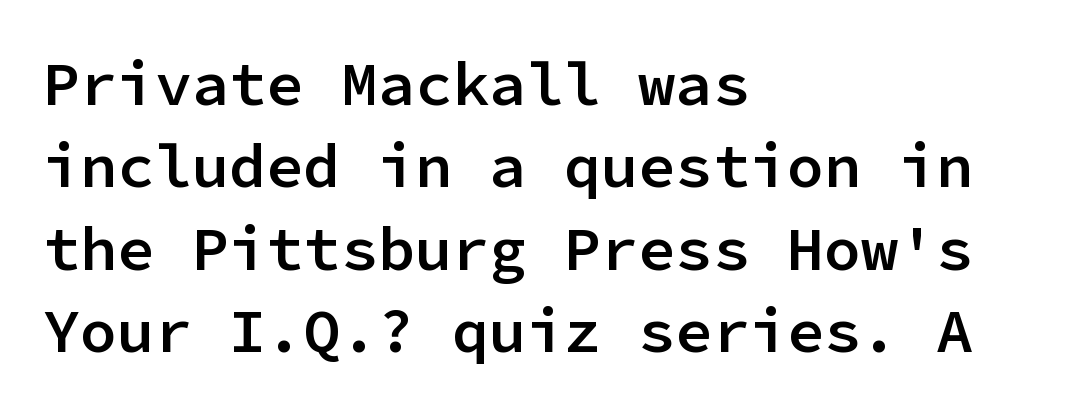
The image shows 62 px semibold sans-serif type, upright, monospaced; set left-aligned, normal line spacing (1.33x), normal letter spacing, not underlined; low stroke contrast and a medium x-height.
